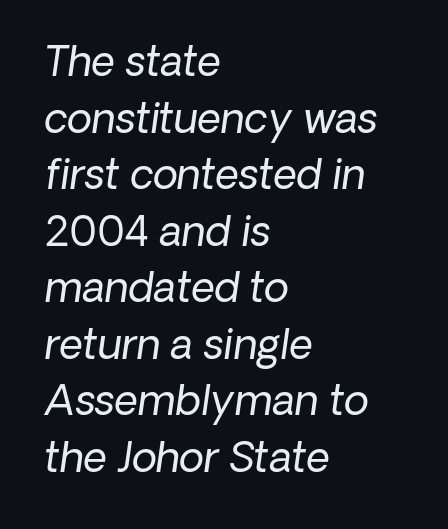
The paragraph has a hard left edge and a soft right edge. A light-to-regular cut is what we see here. Regarding leading, the lines here are spaced in the standard way. The gaps between neighbouring characters are ordinary and unremarkable.
